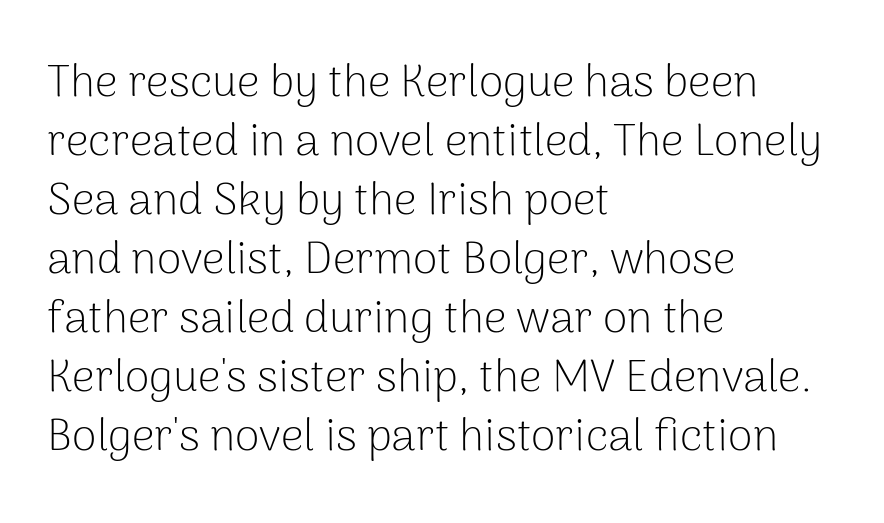
{"serif": "no", "italic": "no", "bold": "no", "weight": "light", "width": "normal", "stroke_contrast": "low", "x_height": "medium", "monospaced": "no", "underline": "no", "align": "left", "line_spacing": "normal", "line_spacing_ratio": 1.31, "letter_spacing": "normal", "letter_spacing_em": 0.0, "glyph_px": 45}
